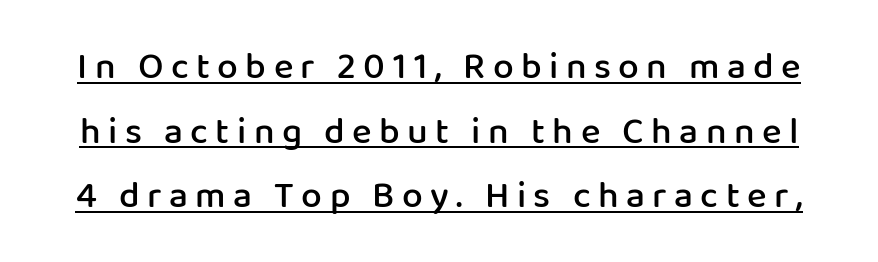
{"serif": "no", "italic": "no", "bold": "semi", "weight": "semibold", "width": "normal", "stroke_contrast": "low", "x_height": "medium", "monospaced": "no", "underline": "yes", "line_spacing_ratio": 1.75, "letter_spacing": "wide", "letter_spacing_em": 0.2, "glyph_px": 37}
